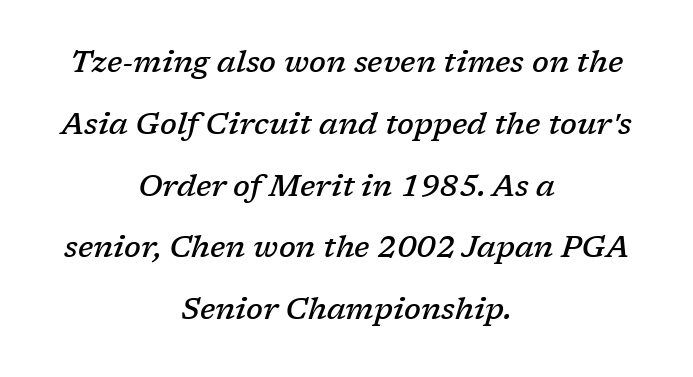
Q: Is the text bold? A: Semi-bold.
Q: Is the text italic (slanted)? A: Yes, it leans right by about 17 degrees.
Q: Is the typeface a serif or a sans-serif typeface? A: Serif.
Q: Is the text underlined? A: No.
Q: How is the paragraph aligned? A: Centered.
Q: Is the spacing between letters normal or unusually wide? A: Normal.
Q: Is the spacing between lines tight, normal or loose? A: Loose.
Q: Width (condensed, normal, or wide)? A: Normal.
Q: Stroke contrast? A: Low.
Q: x-height? A: Medium.
Q: Monospaced? A: No.
